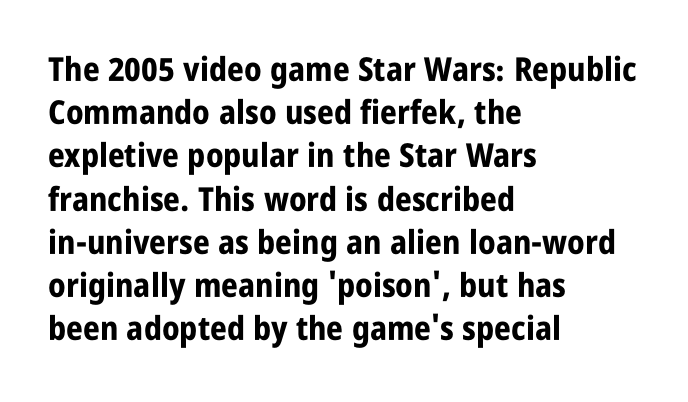
The image shows 33 px bold, condensed sans-serif type, upright; set left-aligned, normal line spacing (1.31x), normal letter spacing, not underlined; low stroke contrast and a large x-height.
